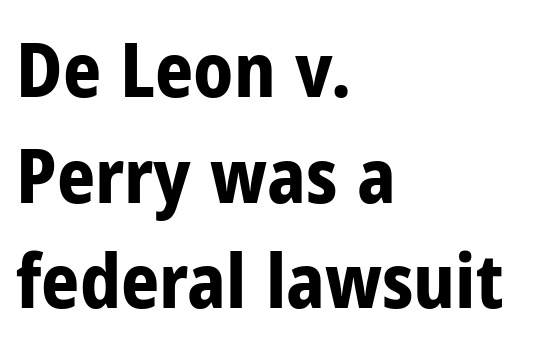
You could call the tracking neutral — neither tight nor loose. Ordinary non-slanted type is in use. Nobody drew a line under any word here. Each letter keeps its own natural width here, so spacing adapts to shape.
